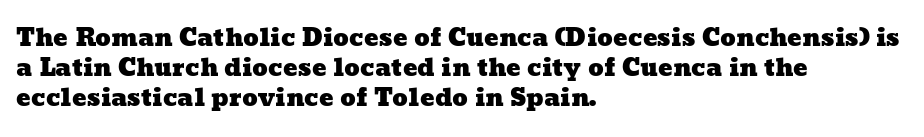
Q: Is the text underlined? A: No.
Q: How is the paragraph aligned? A: Left-aligned.
Q: Is the spacing between letters normal or unusually wide? A: Normal.
Q: Is the spacing between lines tight, normal or loose? A: Normal.
